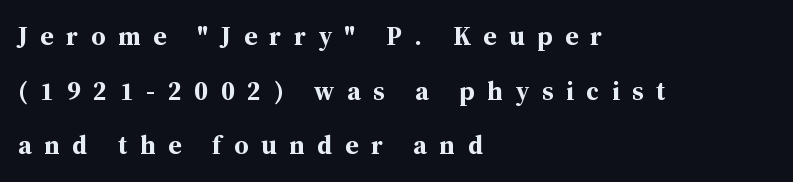
The image shows 26 px bold type, upright; set left-aligned, loose line spacing (2.1x), unusually wide letter spacing (+0.49 em), not underlined.
